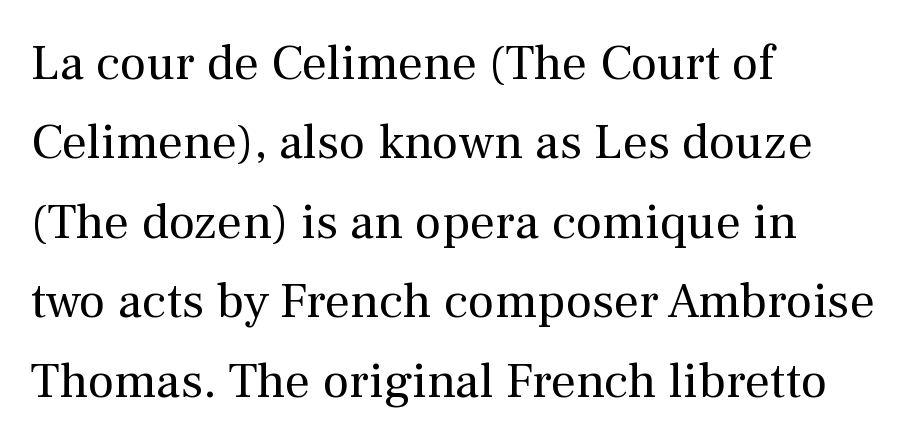
Is the letter spacing exaggerated? No — it looks like the ordinary default. This rendering features lettering with no underline. Is there any slant? The stems are plumb. Normally led — the rows are evenly, conventionally spaced. These lines are composed in type with serifs.
